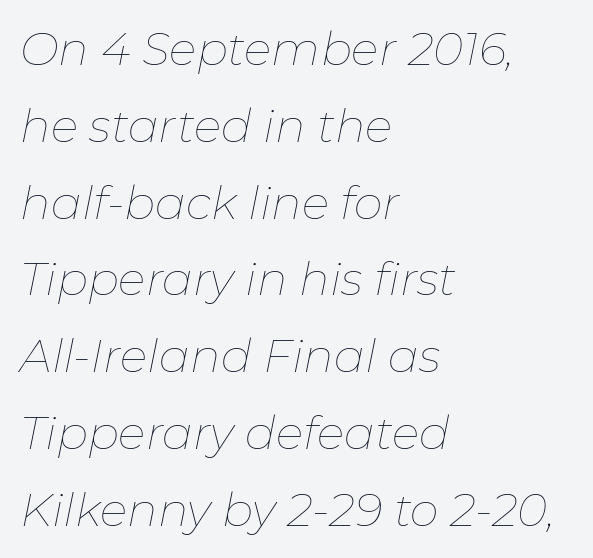
Q: Is the text bold? A: No.
Q: Is the text italic (slanted)? A: Yes, it leans right by about 11 degrees.
Q: Is the text underlined? A: No.
Q: How is the paragraph aligned? A: Left-aligned.
Q: Is the spacing between letters normal or unusually wide? A: Normal.
Q: Is the spacing between lines tight, normal or loose? A: Normal.
Q: Width (condensed, normal, or wide)? A: Normal.
Q: Stroke contrast? A: Low.
Q: x-height? A: Medium.
Q: Monospaced? A: No.
